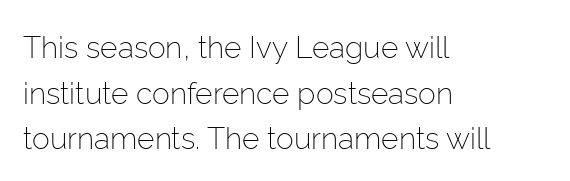
Q: Is the text bold? A: No.
Q: Is the text italic (slanted)? A: No, it is upright.
Q: Is the typeface a serif or a sans-serif typeface? A: Sans-serif.
Q: Is the text underlined? A: No.
Q: How is the paragraph aligned? A: Left-aligned.
Q: Is the spacing between letters normal or unusually wide? A: Normal.
Q: Is the spacing between lines tight, normal or loose? A: Normal.
Q: Width (condensed, normal, or wide)? A: Normal.
Q: Stroke contrast? A: Low.
Q: x-height? A: Medium.
Q: Monospaced? A: No.
